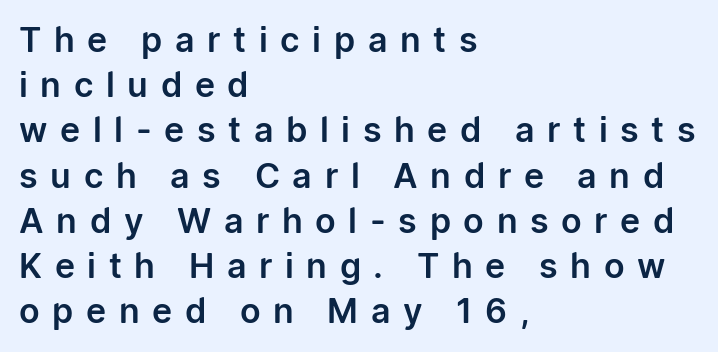
Q: Is the text italic (slanted)? A: No, it is upright.
Q: Is the typeface a serif or a sans-serif typeface? A: Sans-serif.
Q: Is the text underlined? A: No.
Q: How is the paragraph aligned? A: Left-aligned.
Q: Is the spacing between letters normal or unusually wide? A: Unusually wide.
Q: Is the spacing between lines tight, normal or loose? A: Normal.
Q: Width (condensed, normal, or wide)? A: Normal.
Q: Stroke contrast? A: Low.
Q: x-height? A: Medium.
Q: Monospaced? A: No.
